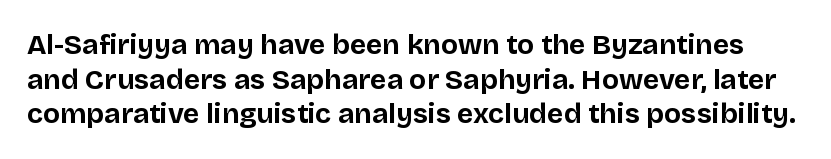
The image shows 28 px bold sans-serif type, upright; set line spacing 1.24x, normal letter spacing, not underlined; low stroke contrast and a large x-height.
